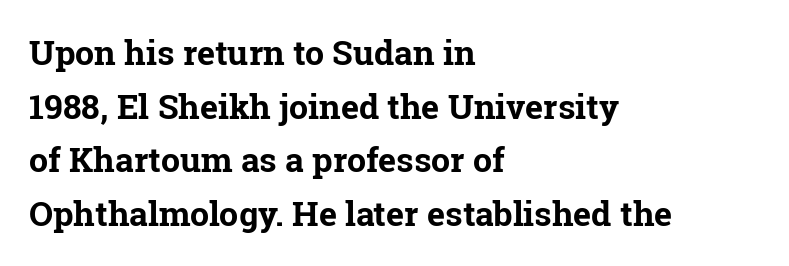
Q: Is the text bold? A: Yes.
Q: Is the text italic (slanted)? A: No, it is upright.
Q: Is the typeface a serif or a sans-serif typeface? A: Serif.
Q: Is the text underlined? A: No.
Q: How is the paragraph aligned? A: Left-aligned.
Q: Is the spacing between letters normal or unusually wide? A: Normal.
Q: Is the spacing between lines tight, normal or loose? A: Normal.
Q: Width (condensed, normal, or wide)? A: Normal.
Q: Stroke contrast? A: Low.
Q: x-height? A: Medium.
Q: Monospaced? A: No.
